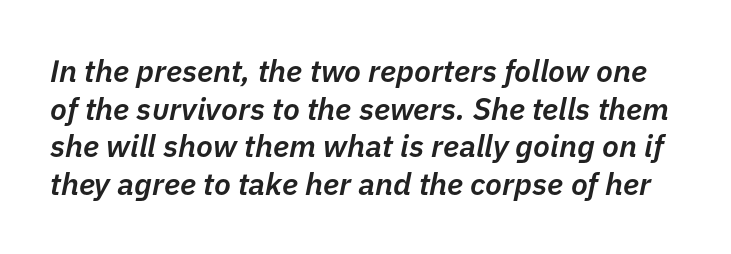
The image shows 31 px semibold type, italic (leaning right); set line spacing 1.21x, normal letter spacing, not underlined; low stroke contrast and a medium x-height.
